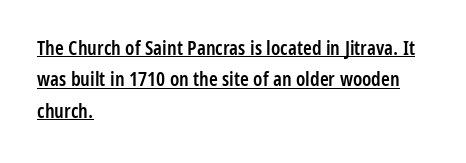
{"italic": "no", "bold": "semi", "underline": "yes", "align": "left", "line_spacing": "normal", "line_spacing_ratio": 1.57, "letter_spacing": "normal", "letter_spacing_em": 0.0, "glyph_px": 20}
